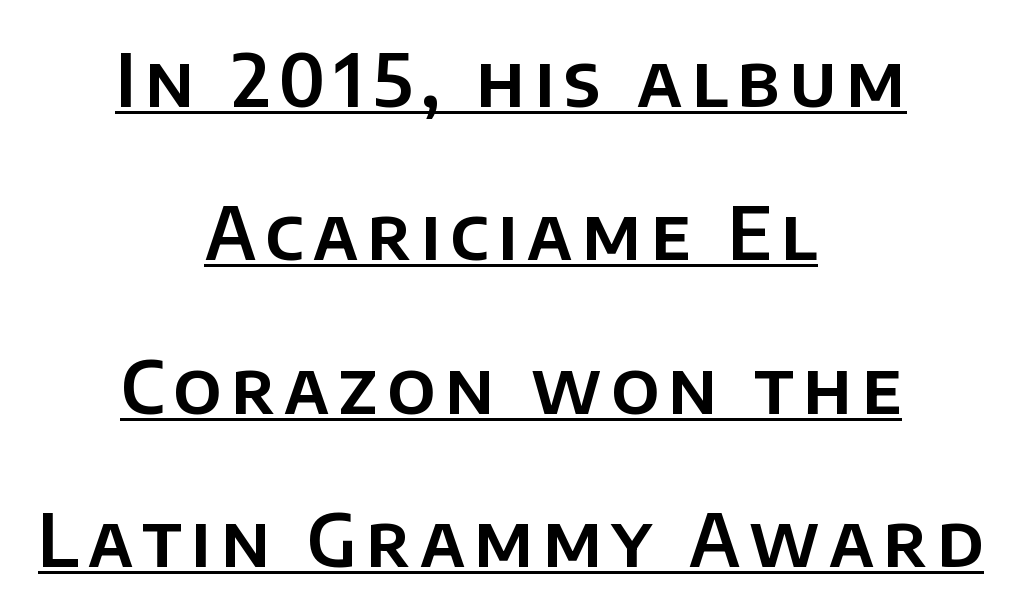
The image shows 72 px sans-serif type, upright; set centered, loose line spacing (2.13x), underlined; low stroke contrast and a large x-height.
